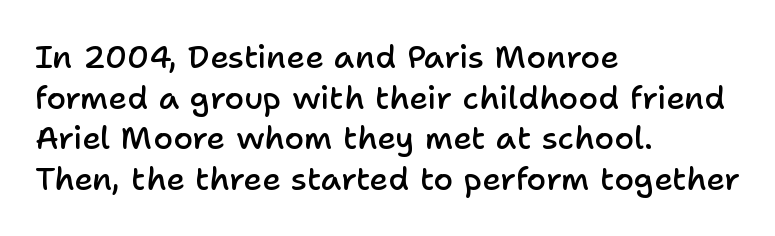
The image shows 32 px semibold sans-serif type, upright; set left-aligned, normal line spacing (1.27x), normal letter spacing, not underlined; low stroke contrast and a medium x-height.
